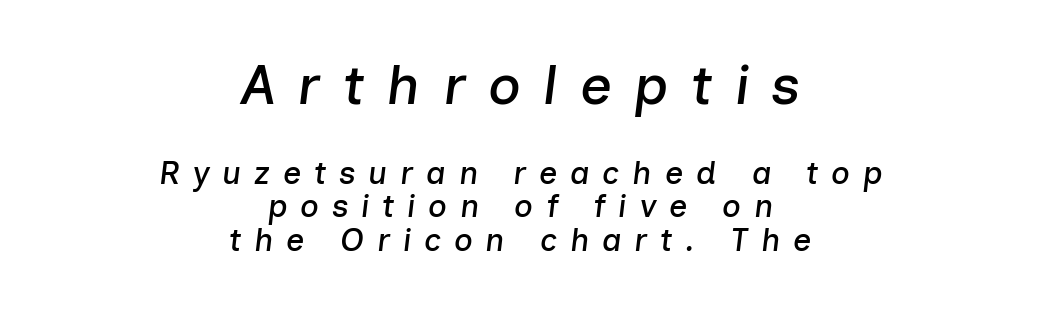
Q: Is the text italic (slanted)? A: Yes, it leans right by about 7 degrees.
Q: Is the text underlined? A: No.
Q: How is the paragraph aligned? A: Centered.
Q: Is the spacing between letters normal or unusually wide? A: Unusually wide.
Q: Is the spacing between lines tight, normal or loose? A: Tight.
Q: Which block of text is set in a larger size, the first (top) or the second (bottom)? A: The first (top) one.
Q: Width (condensed, normal, or wide)? A: Normal.
Q: Stroke contrast? A: Low.
Q: x-height? A: Medium.
Q: Monospaced? A: No.
